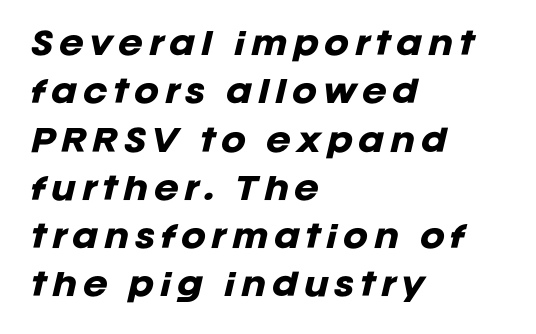
The image shows 30 px heavy type, italic (leaning right); set left-aligned, normal line spacing (1.61x), not underlined; low stroke contrast and a large x-height.
